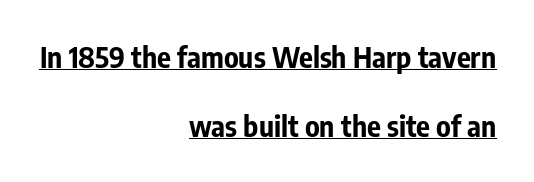
The image shows 29 px bold, condensed sans-serif type, upright; set right-aligned, loose line spacing (2.37x), normal letter spacing, underlined; low stroke contrast and a medium x-height.
